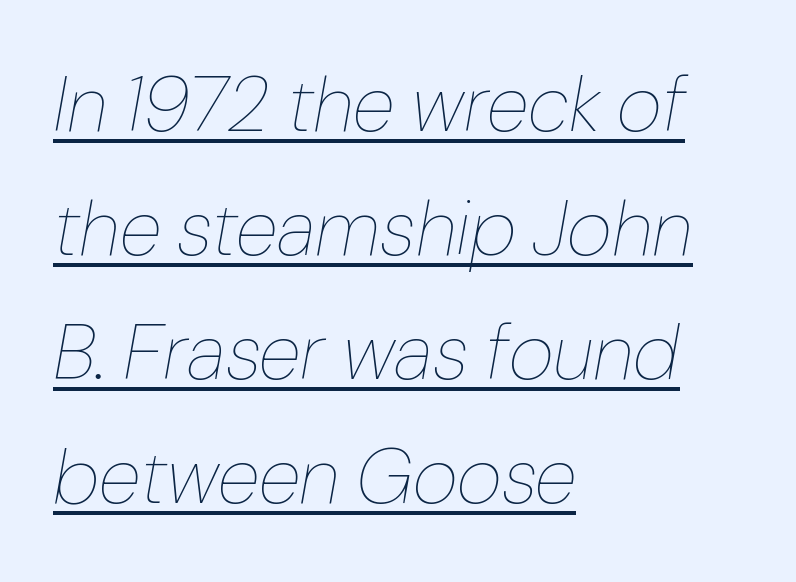
Spacing verdict: proportional, widths tailored to each character. Every row of glyphs begins at an identical x-position on the left. A light-to-regular cut is what we see here. These lines were composed using italics.
